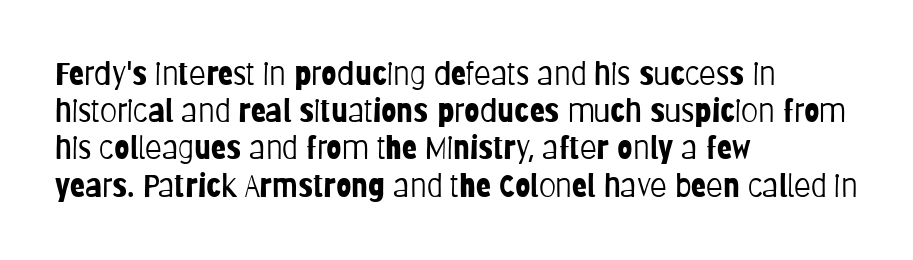
The image shows 31 px light, condensed sans-serif type, upright; set left-aligned, line spacing 1.2x, normal letter spacing, not underlined; low stroke contrast and a large x-height.
